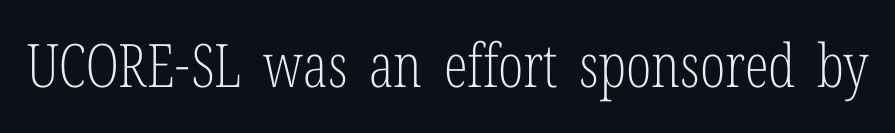
The image shows 60 px light, condensed serif type, upright; set normal letter spacing, not underlined; low stroke contrast and a medium x-height.
